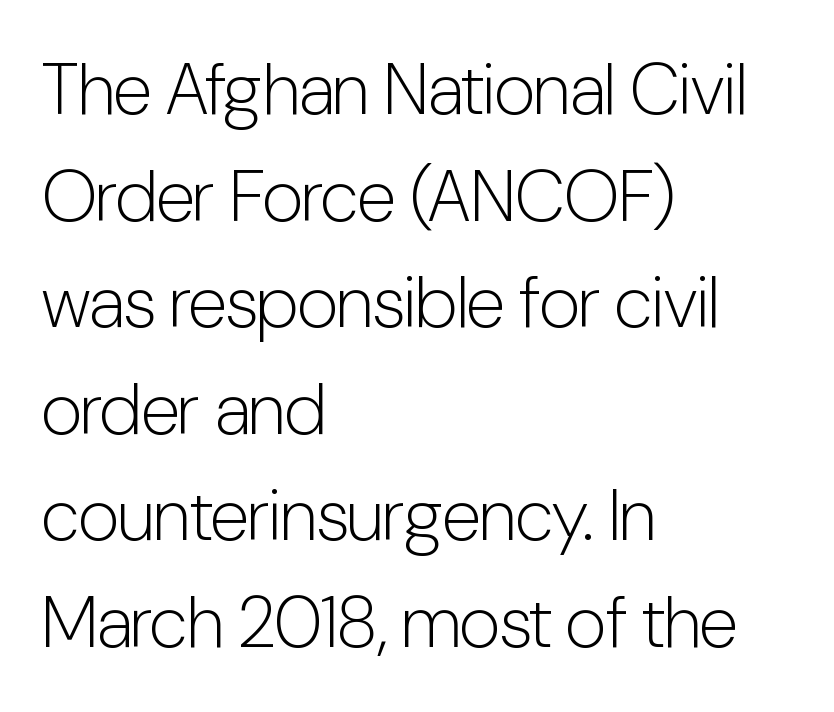
Q: Is the text bold? A: No.
Q: Is the text italic (slanted)? A: No, it is upright.
Q: Is the typeface a serif or a sans-serif typeface? A: Sans-serif.
Q: Is the text underlined? A: No.
Q: How is the paragraph aligned? A: Left-aligned.
Q: Is the spacing between letters normal or unusually wide? A: Normal.
Q: Is the spacing between lines tight, normal or loose? A: Normal.
Q: Width (condensed, normal, or wide)? A: Condensed.
Q: Stroke contrast? A: Low.
Q: x-height? A: Medium.
Q: Monospaced? A: No.
